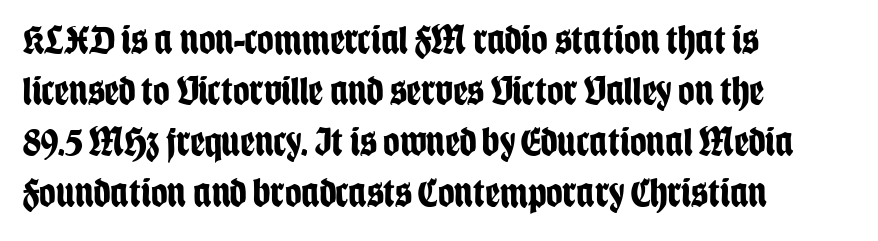
The image shows 41 px bold, condensed sans-serif type, upright; set left-aligned, line spacing 1.24x, normal letter spacing, not underlined; low stroke contrast and a large x-height.
